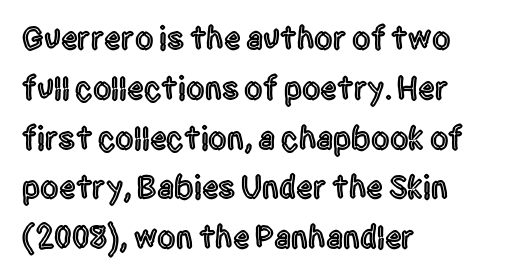
The image shows 33 px condensed sans-serif type, upright; set left-aligned, normal line spacing (1.51x), normal letter spacing, not underlined; a large x-height.
